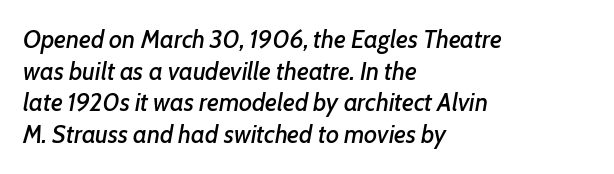
The image shows 25 px text type, italic (leaning right); set left-aligned, normal line spacing (1.27x), normal letter spacing, not underlined.
